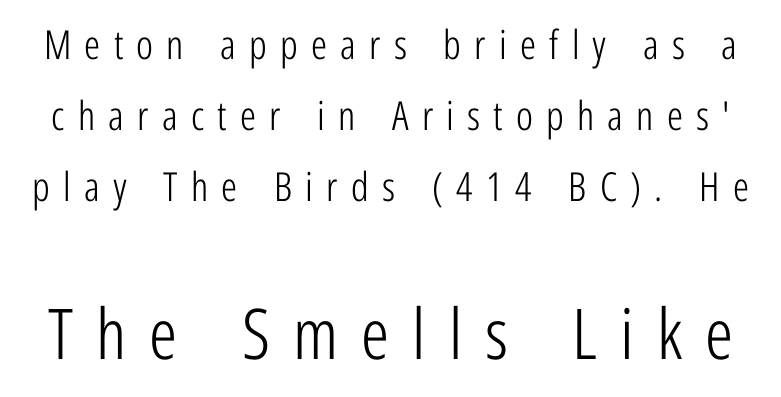
The image shows 70 px light, condensed sans-serif type, upright; set line spacing 1.77x, unusually wide letter spacing (+0.33 em), not underlined; the second (bottom) block is 1.75x larger; low stroke contrast and a medium x-height.
